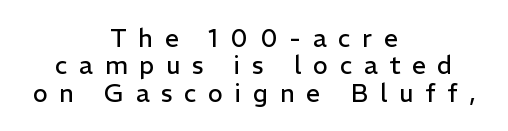
The image shows 25 px text type, upright; set centered, tight line spacing (1.1x), unusually wide letter spacing (+0.47 em), not underlined.
